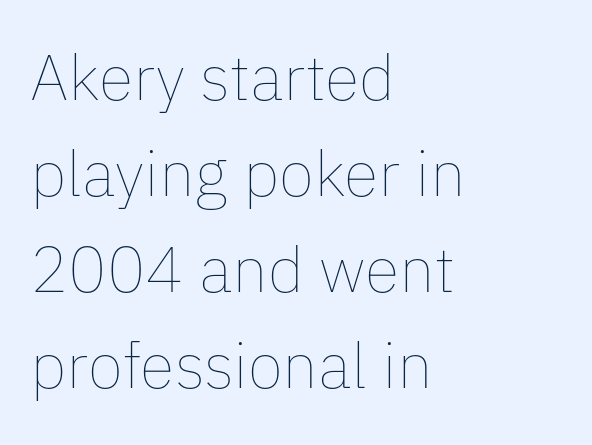
The image shows 64 px thin type, upright; set left-aligned, normal line spacing (1.5x), normal letter spacing, not underlined; low stroke contrast and a medium x-height.
